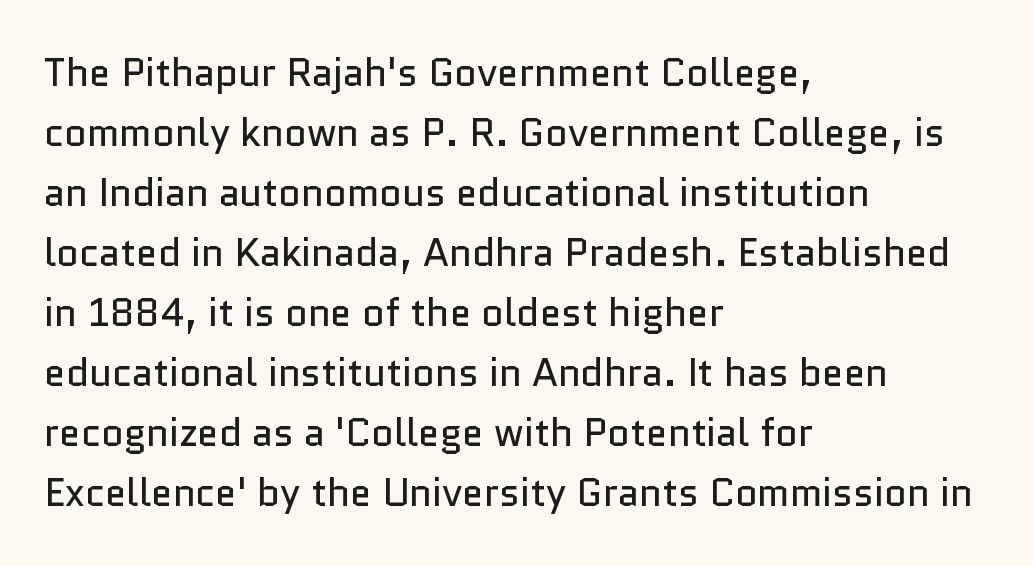
Q: Is the text bold? A: No.
Q: Is the text italic (slanted)? A: No, it is upright.
Q: Is the typeface a serif or a sans-serif typeface? A: Sans-serif.
Q: Is the text underlined? A: No.
Q: How is the paragraph aligned? A: Left-aligned.
Q: Is the spacing between letters normal or unusually wide? A: Normal.
Q: Is the spacing between lines tight, normal or loose? A: Normal.
Q: Width (condensed, normal, or wide)? A: Normal.
Q: Stroke contrast? A: Low.
Q: x-height? A: Medium.
Q: Monospaced? A: No.
